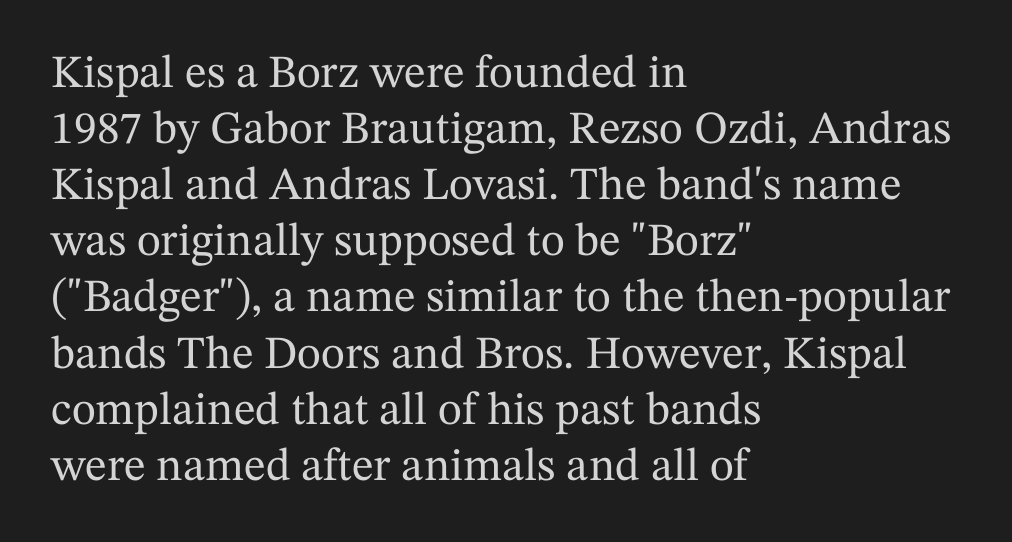
The image shows 46 px serif type, upright; set left-aligned, line spacing 1.22x, normal letter spacing, not underlined; medium stroke contrast and a medium x-height.
